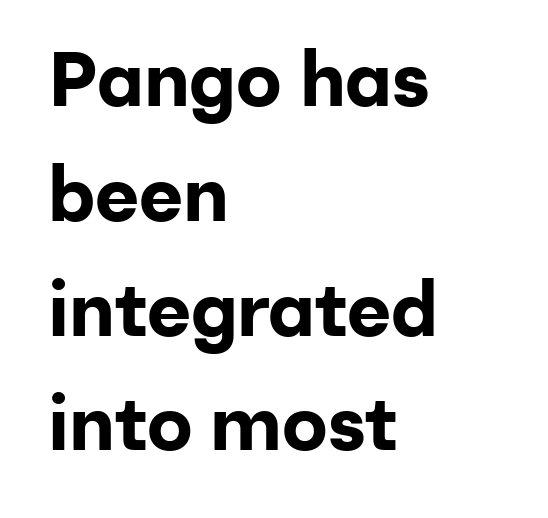
Q: Is the text bold? A: Yes.
Q: Is the text italic (slanted)? A: No, it is upright.
Q: Is the typeface a serif or a sans-serif typeface? A: Sans-serif.
Q: Is the text underlined? A: No.
Q: How is the paragraph aligned? A: Left-aligned.
Q: Is the spacing between letters normal or unusually wide? A: Normal.
Q: Is the spacing between lines tight, normal or loose? A: Normal.
Q: Width (condensed, normal, or wide)? A: Normal.
Q: Stroke contrast? A: Low.
Q: x-height? A: Medium.
Q: Monospaced? A: No.
